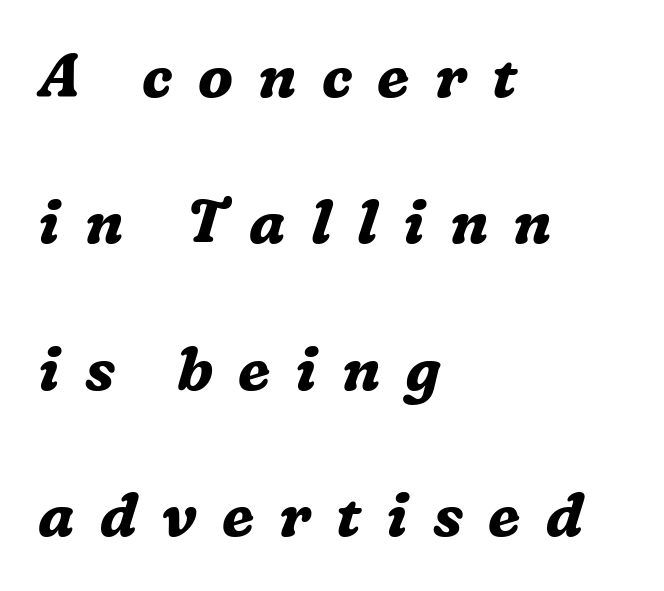
The image shows 60 px bold serif type, italic (leaning right); set left-aligned, loose line spacing (2.44x), unusually wide letter spacing (+0.42 em), not underlined; medium stroke contrast and a medium x-height.
